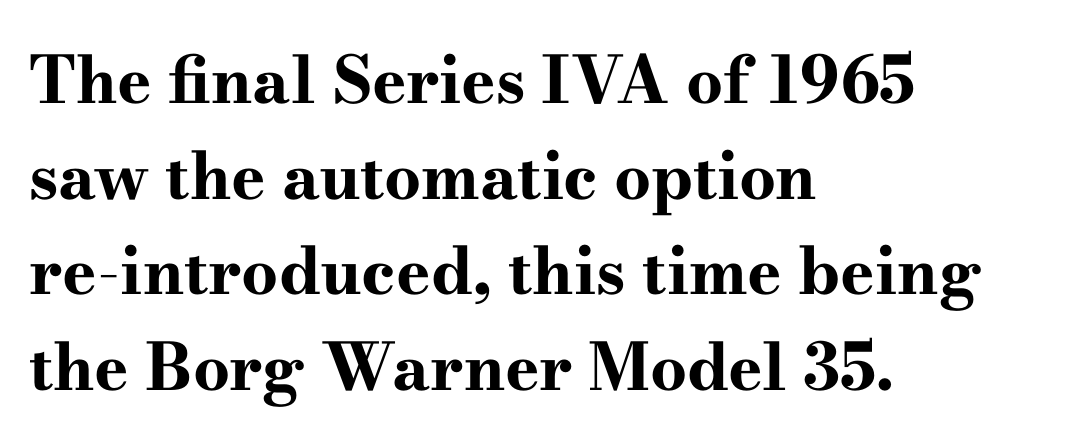
Q: Is the text bold? A: Yes.
Q: Is the text italic (slanted)? A: No, it is upright.
Q: Is the typeface a serif or a sans-serif typeface? A: Serif.
Q: Is the text underlined? A: No.
Q: How is the paragraph aligned? A: Left-aligned.
Q: Is the spacing between letters normal or unusually wide? A: Normal.
Q: Is the spacing between lines tight, normal or loose? A: Normal.
Q: Width (condensed, normal, or wide)? A: Wide.
Q: Stroke contrast? A: High.
Q: x-height? A: Small.
Q: Monospaced? A: No.
